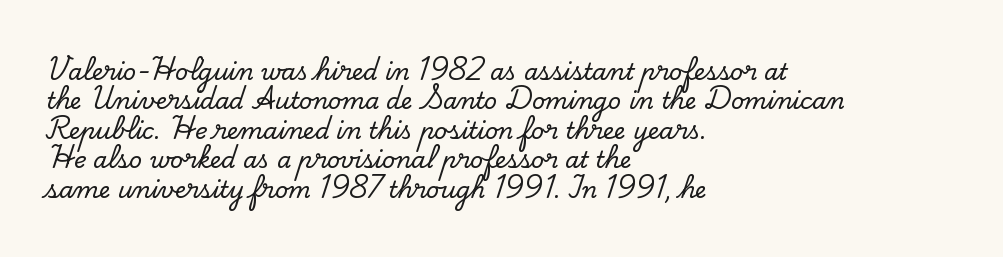
Q: Is the text italic (slanted)? A: Yes.
Q: Is the text underlined? A: No.
Q: How is the paragraph aligned? A: Left-aligned.
Q: Is the spacing between letters normal or unusually wide? A: Normal.
Q: Is the spacing between lines tight, normal or loose? A: Normal.
